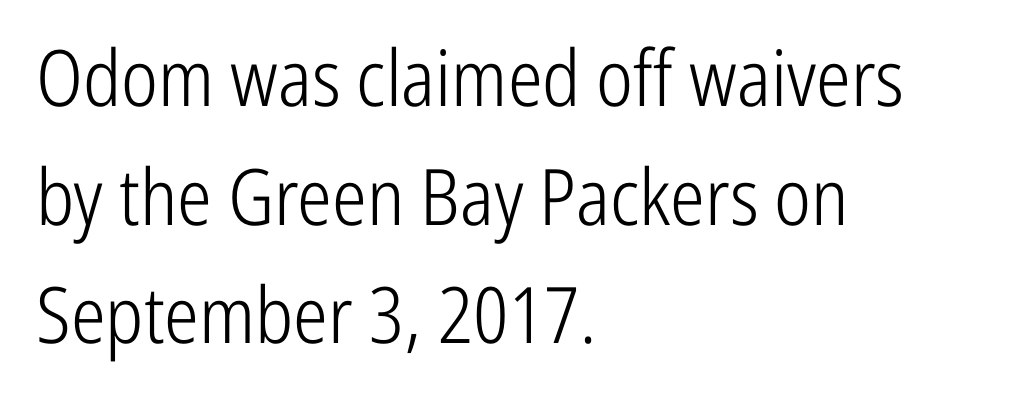
{"serif": "no", "italic": "no", "bold": "no", "weight": "light", "width": "condensed", "stroke_contrast": "low", "x_height": "medium", "monospaced": "no", "underline": "no", "align": "left", "line_spacing": "normal", "line_spacing_ratio": 1.52, "letter_spacing": "normal", "letter_spacing_em": 0.0, "glyph_px": 78}
